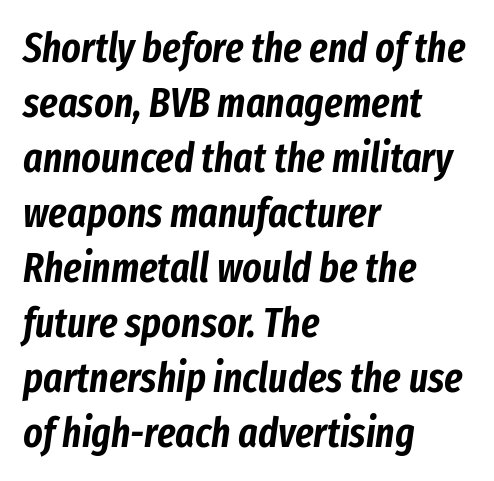
Leading: standard. The letters advance in unequal steps, a hallmark of proportional type. The ragged edge is on the right, which tells us the setting is flush left. The rendering keeps characters at their native spacing.
